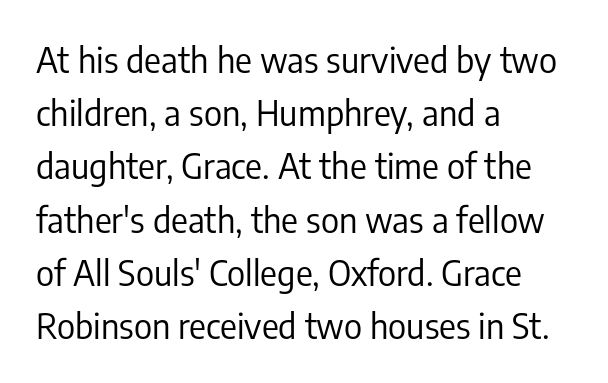
Q: Is the text bold? A: No.
Q: Is the text italic (slanted)? A: No, it is upright.
Q: Is the typeface a serif or a sans-serif typeface? A: Sans-serif.
Q: Is the text underlined? A: No.
Q: How is the paragraph aligned? A: Left-aligned.
Q: Is the spacing between letters normal or unusually wide? A: Normal.
Q: Is the spacing between lines tight, normal or loose? A: Normal.
Q: Width (condensed, normal, or wide)? A: Condensed.
Q: Stroke contrast? A: Low.
Q: x-height? A: Medium.
Q: Monospaced? A: No.
